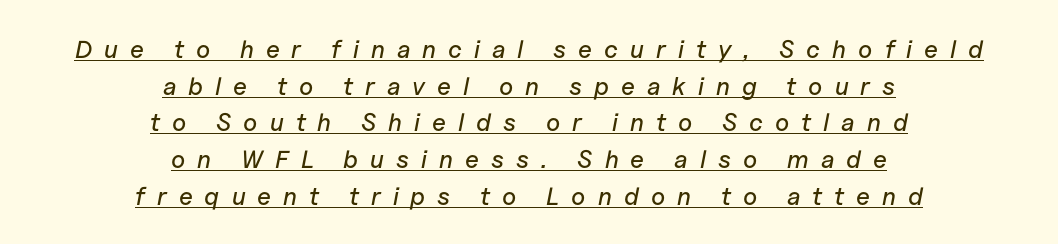
The image shows 25 px text type, italic (leaning right); set centered, normal line spacing (1.47x), unusually wide letter spacing (+0.48 em), underlined.
